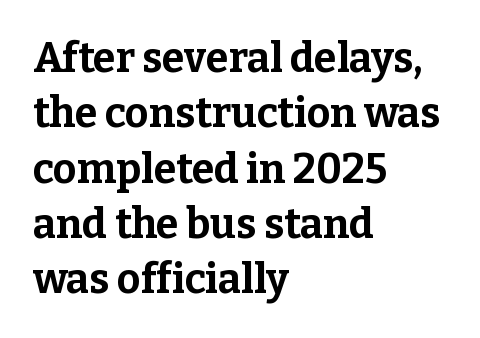
A typesetter would call this proportional, since set widths differ per character. The text block is weighted toward the left margin, trailing off unevenly rightward. The rendering uses a bold face; every stroke is thick and dark. Lines of text with bare space underneath. The passage shown has conventional tracking throughout.
